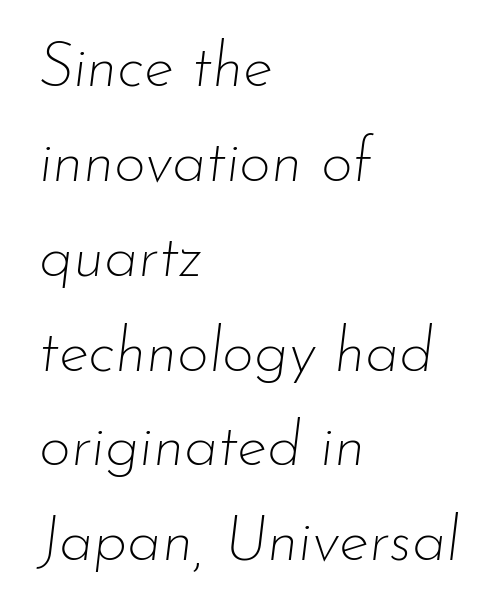
The image shows 62 px thin type, italic (leaning right); set left-aligned, normal line spacing (1.53x), normal letter spacing, not underlined; low stroke contrast and a small x-height.
